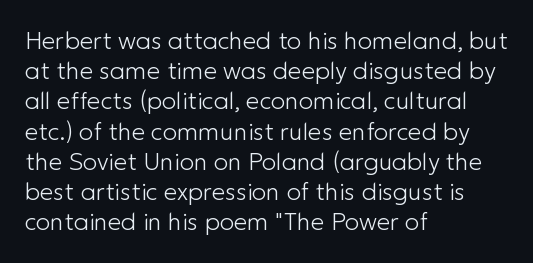
Q: Is the text bold? A: No.
Q: Is the text italic (slanted)? A: No, it is upright.
Q: Is the text underlined? A: No.
Q: How is the paragraph aligned? A: Left-aligned.
Q: Is the spacing between letters normal or unusually wide? A: Normal.
Q: Is the spacing between lines tight, normal or loose? A: Normal.
